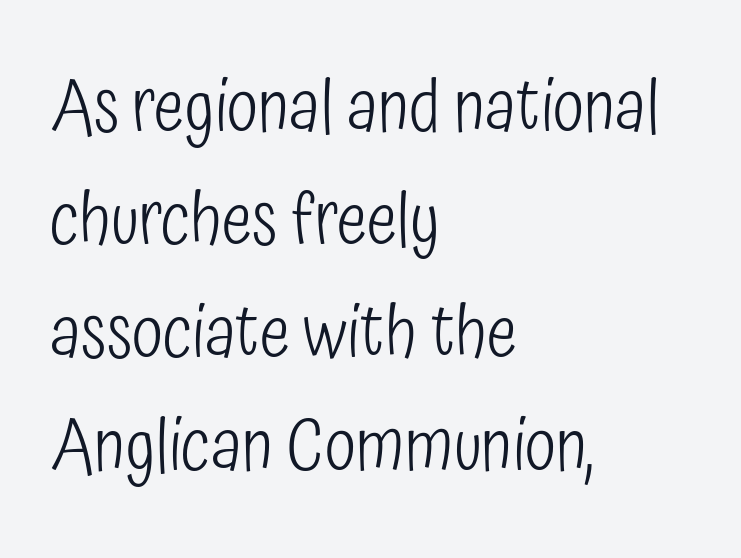
If you drew a line through each stem, it would be perfectly vertical. Bare-footed words on every line. All the whitespace from short lines collects on the right. A light-to-regular cut is what we see here.
